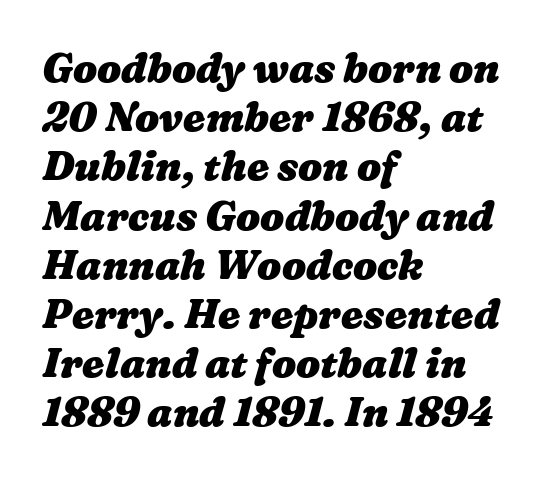
Q: Is the text bold? A: Yes.
Q: Is the text underlined? A: No.
Q: How is the paragraph aligned? A: Left-aligned.
Q: Is the spacing between letters normal or unusually wide? A: Normal.
Q: Width (condensed, normal, or wide)? A: Wide.
Q: Stroke contrast? A: Medium.
Q: x-height? A: Medium.
Q: Monospaced? A: No.
